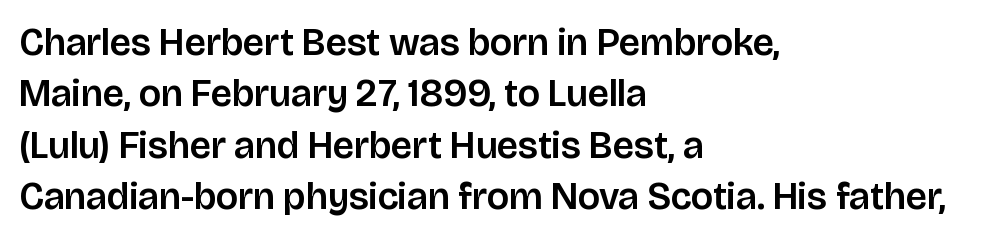
The image shows 38 px sans-serif type, upright; set left-aligned, normal line spacing (1.35x), normal letter spacing, not underlined; low stroke contrast and a large x-height.
